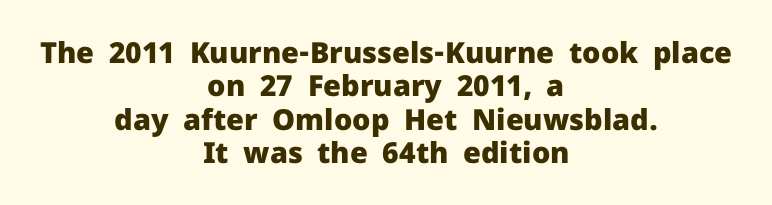
To sum up the face: it is a sans, with no serifs. The lettering stays uniformly vertical, giving the passage a roman look. In terms of leading, this rendering errs on the cramped side. Plain, unruled lines of type. Typeset on center — no edge is straight.
